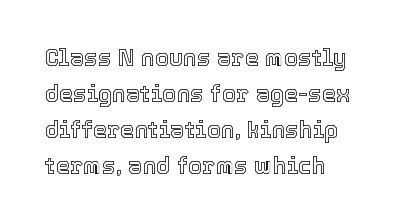
The image shows 23 px text type, upright; set normal line spacing (1.56x), normal letter spacing, not underlined.
